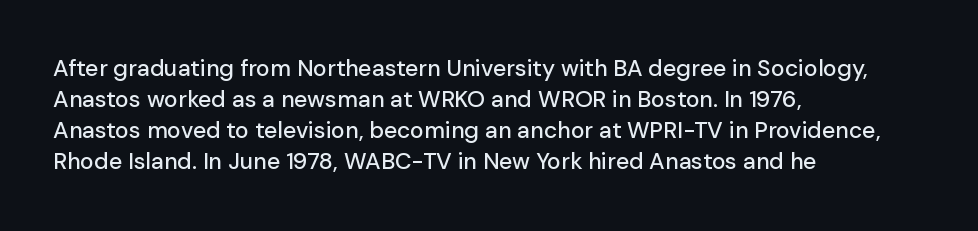
Q: Is the text italic (slanted)? A: No, it is upright.
Q: Is the text underlined? A: No.
Q: How is the paragraph aligned? A: Left-aligned.
Q: Is the spacing between letters normal or unusually wide? A: Normal.
Q: Is the spacing between lines tight, normal or loose? A: Normal.
